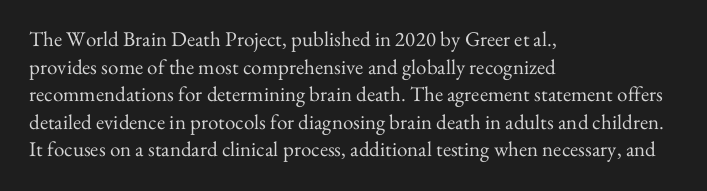
Teacher's note: observe the even left margin — that is flush-left alignment. The line texture is even and compact thanks to regular tracking. The lettering stays uniformly vertical, giving the passage a roman look. The baseline area is clear.
